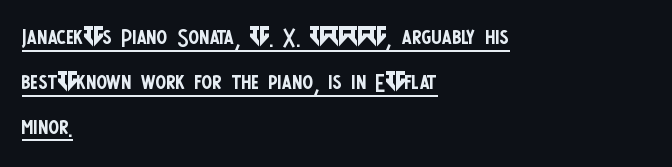
{"serif": "no", "italic": "no", "bold": "no", "weight": "regular", "width": "condensed", "stroke_contrast": "low", "x_height": "large", "monospaced": "no", "underline": "yes", "align": "left", "line_spacing": "normal", "line_spacing_ratio": 1.4, "letter_spacing": "normal", "letter_spacing_em": 0.0, "glyph_px": 32}
